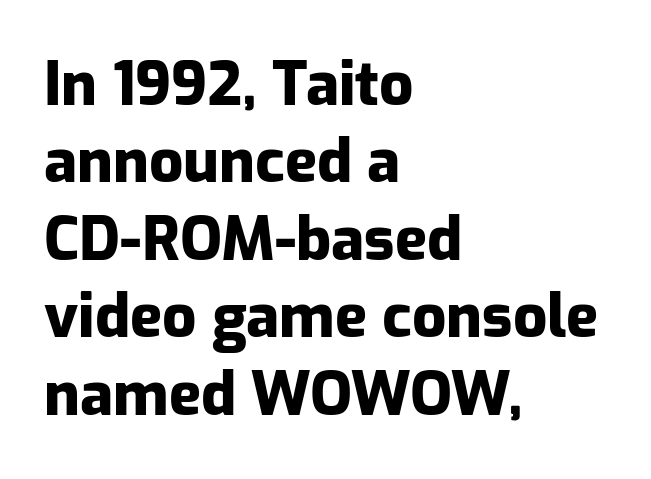
Q: Is the text bold? A: Yes.
Q: Is the text italic (slanted)? A: No, it is upright.
Q: Is the typeface a serif or a sans-serif typeface? A: Sans-serif.
Q: Is the text underlined? A: No.
Q: How is the paragraph aligned? A: Left-aligned.
Q: Is the spacing between letters normal or unusually wide? A: Normal.
Q: Is the spacing between lines tight, normal or loose? A: Normal.
Q: Width (condensed, normal, or wide)? A: Normal.
Q: Stroke contrast? A: Low.
Q: x-height? A: Medium.
Q: Monospaced? A: No.
